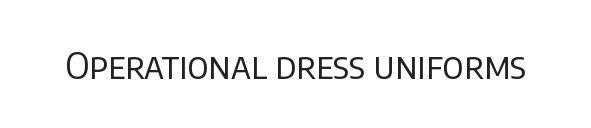
{"serif": "no", "italic": "no", "bold": "no", "weight": "regular", "width": "normal", "stroke_contrast": "low", "x_height": "large", "monospaced": "no", "underline": "no", "letter_spacing": "normal", "letter_spacing_em": 0.0, "glyph_px": 36}
